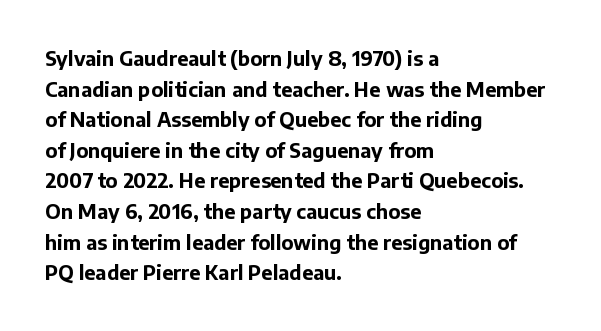
Underlining? Definitely not there. The paragraph has a hard left edge and a soft right edge. A typesetter would mark this as roman, not italic. What weight is shown? A full bold with thick strokes.
